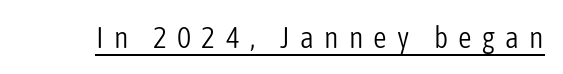
Q: Is the text bold? A: No.
Q: Is the text italic (slanted)? A: No, it is upright.
Q: Is the typeface a serif or a sans-serif typeface? A: Sans-serif.
Q: Is the text underlined? A: Yes.
Q: Is the spacing between letters normal or unusually wide? A: Unusually wide.
Q: Width (condensed, normal, or wide)? A: Condensed.
Q: Stroke contrast? A: Low.
Q: x-height? A: Medium.
Q: Monospaced? A: No.
